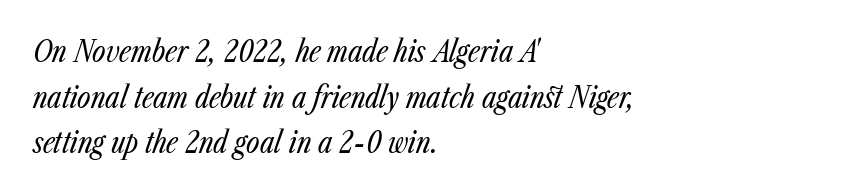
The image shows 29 px regular-weight, condensed type, italic (leaning right); set left-aligned, normal line spacing (1.57x), normal letter spacing, not underlined; low stroke contrast and a medium x-height.
